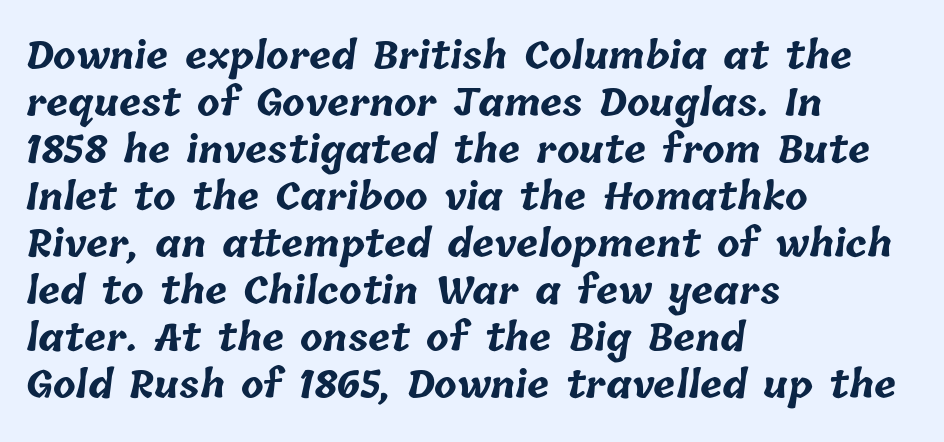
{"bold": "yes", "weight": "bold", "width": "normal", "stroke_contrast": "low", "x_height": "medium", "monospaced": "no", "underline": "no", "align": "left", "line_spacing": "normal", "line_spacing_ratio": 1.27, "letter_spacing": "normal", "letter_spacing_em": 0.0, "glyph_px": 37}
